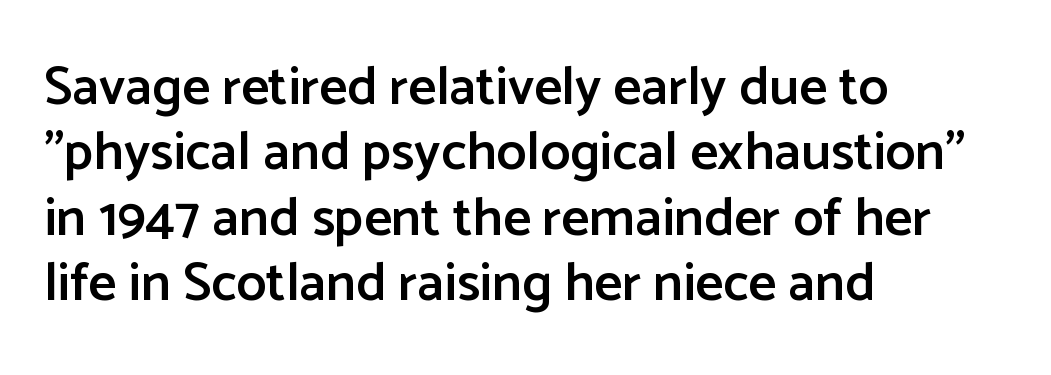
The image shows 54 px semibold sans-serif type, upright; set left-aligned, line spacing 1.21x, normal letter spacing, not underlined; low stroke contrast and a medium x-height.
